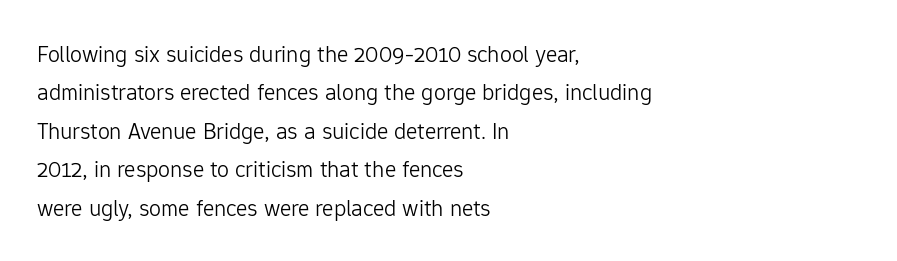
Plain, unruled lines of type. No heavy texture on the line: the type isn't bold. Look at the tracking — it's just the regular setting, nothing added. The axis of the letterforms is exactly vertical. The rows are spaced the way most documents space them.
